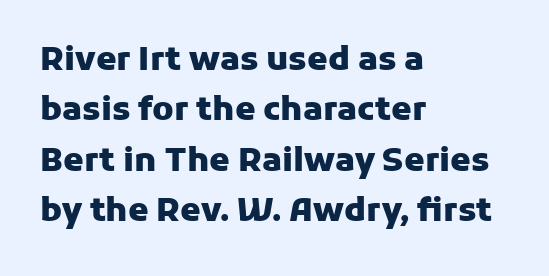
Q: Is the text bold? A: Yes.
Q: Is the text italic (slanted)? A: No, it is upright.
Q: Is the typeface a serif or a sans-serif typeface? A: Sans-serif.
Q: Is the text underlined? A: No.
Q: How is the paragraph aligned? A: Left-aligned.
Q: Is the spacing between letters normal or unusually wide? A: Normal.
Q: Is the spacing between lines tight, normal or loose? A: Normal.
Q: Width (condensed, normal, or wide)? A: Normal.
Q: Stroke contrast? A: Low.
Q: x-height? A: Medium.
Q: Monospaced? A: No.
